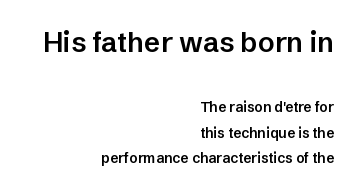
Q: Is the text bold? A: Semi-bold.
Q: Is the text italic (slanted)? A: No, it is upright.
Q: Is the typeface a serif or a sans-serif typeface? A: Sans-serif.
Q: Is the text underlined? A: No.
Q: How is the paragraph aligned? A: Right-aligned.
Q: Is the spacing between letters normal or unusually wide? A: Normal.
Q: Which block of text is set in a larger size, the first (top) or the second (bottom)? A: The first (top) one.
Q: Width (condensed, normal, or wide)? A: Normal.
Q: Stroke contrast? A: Low.
Q: x-height? A: Medium.
Q: Monospaced? A: No.
